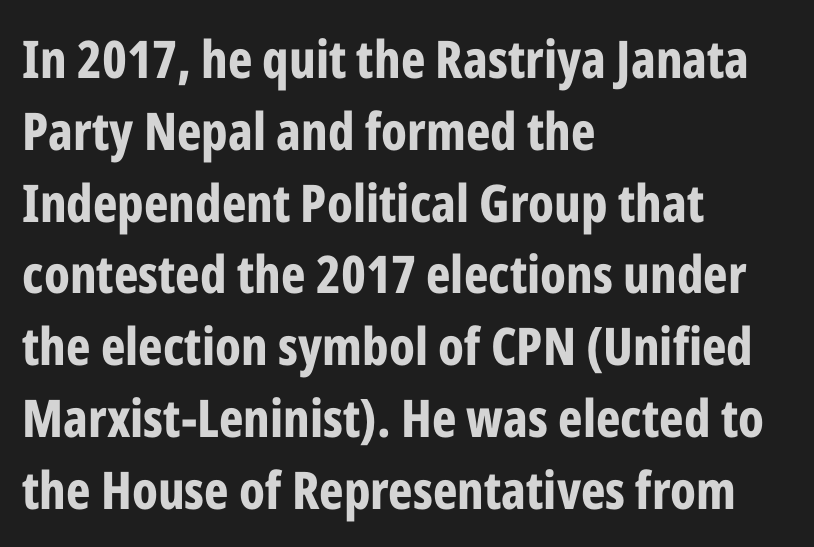
{"serif": "no", "italic": "no", "bold": "yes", "weight": "bold", "width": "condensed", "stroke_contrast": "low", "x_height": "medium", "monospaced": "no", "underline": "no", "align": "left", "line_spacing": "normal", "line_spacing_ratio": 1.38, "letter_spacing": "normal", "letter_spacing_em": 0.0, "glyph_px": 52}
